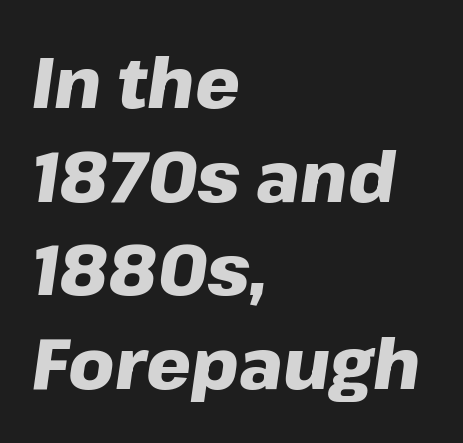
The image shows 71 px heavy type, italic (leaning right); set left-aligned, normal line spacing (1.32x), normal letter spacing, not underlined; low stroke contrast and a medium x-height.
